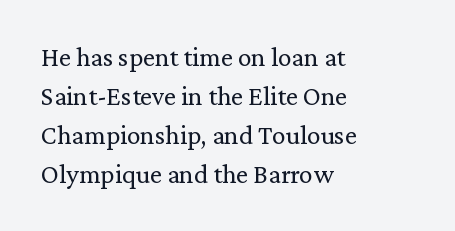
Q: Is the text bold? A: No.
Q: Is the text italic (slanted)? A: No, it is upright.
Q: Is the text underlined? A: No.
Q: How is the paragraph aligned? A: Left-aligned.
Q: Is the spacing between letters normal or unusually wide? A: Normal.
Q: Is the spacing between lines tight, normal or loose? A: Normal.
